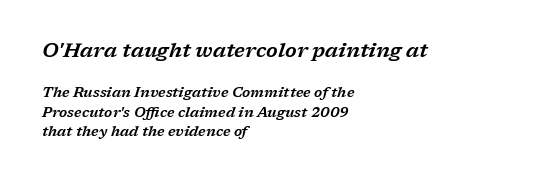
It's the slanting kind of type. The specimen omits any rule beneath the text block's lines. The passage shown has conventional tracking throughout. The block sitting higher on the canvas is the one with enlarged characters. Students, observe: this is what conventionally led text looks like.
